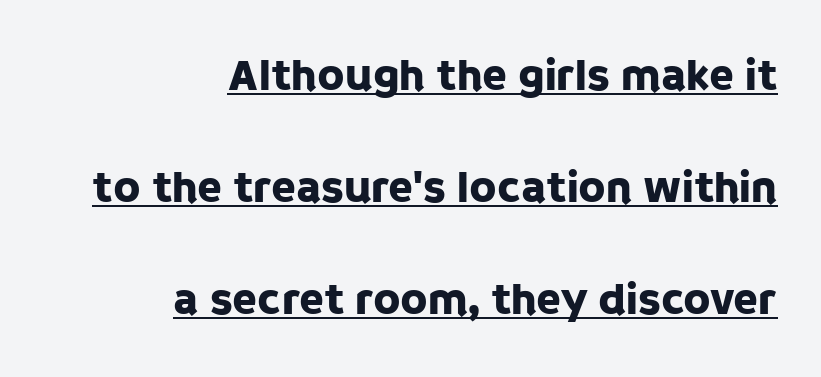
Q: Is the text italic (slanted)? A: No, it is upright.
Q: Is the typeface a serif or a sans-serif typeface? A: Sans-serif.
Q: Is the text underlined? A: Yes.
Q: How is the paragraph aligned? A: Right-aligned.
Q: Is the spacing between letters normal or unusually wide? A: Normal.
Q: Is the spacing between lines tight, normal or loose? A: Loose.
Q: Width (condensed, normal, or wide)? A: Normal.
Q: Stroke contrast? A: Low.
Q: x-height? A: Large.
Q: Monospaced? A: No.
